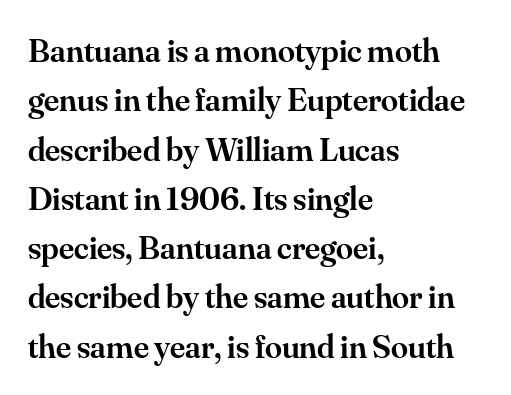
Q: Is the text bold? A: Semi-bold.
Q: Is the text italic (slanted)? A: No, it is upright.
Q: Is the typeface a serif or a sans-serif typeface? A: Serif.
Q: Is the text underlined? A: No.
Q: How is the paragraph aligned? A: Left-aligned.
Q: Is the spacing between letters normal or unusually wide? A: Normal.
Q: Is the spacing between lines tight, normal or loose? A: Normal.
Q: Width (condensed, normal, or wide)? A: Normal.
Q: Stroke contrast? A: Medium.
Q: x-height? A: Small.
Q: Monospaced? A: No.
